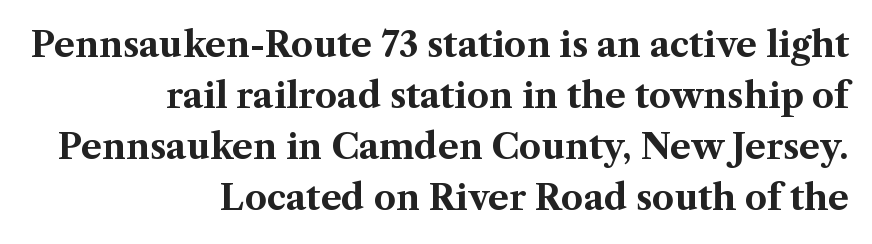
{"serif": "yes", "italic": "no", "bold": "yes", "weight": "bold", "width": "normal", "stroke_contrast": "medium", "x_height": "medium", "monospaced": "no", "underline": "no", "align": "right", "line_spacing": "normal", "line_spacing_ratio": 1.46, "letter_spacing": "normal", "letter_spacing_em": 0.0, "glyph_px": 35}
